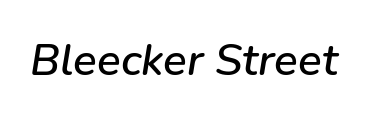
{"italic": "yes", "lean": "right", "slant_degrees": 9, "width": "normal", "stroke_contrast": "low", "x_height": "medium", "monospaced": "no", "underline": "no", "letter_spacing": "normal", "letter_spacing_em": 0.0, "glyph_px": 44}
